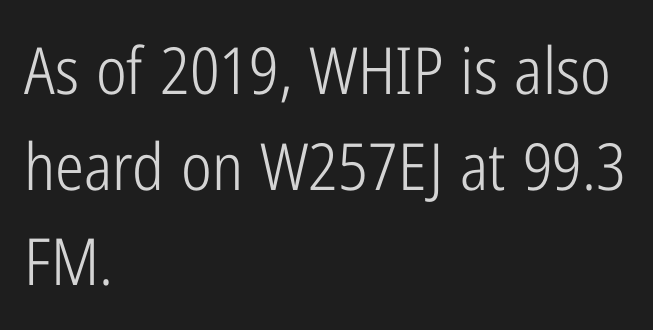
Q: Is the text bold? A: No.
Q: Is the text italic (slanted)? A: No, it is upright.
Q: Is the typeface a serif or a sans-serif typeface? A: Sans-serif.
Q: Is the text underlined? A: No.
Q: How is the paragraph aligned? A: Left-aligned.
Q: Is the spacing between letters normal or unusually wide? A: Normal.
Q: Is the spacing between lines tight, normal or loose? A: Normal.
Q: Width (condensed, normal, or wide)? A: Condensed.
Q: Stroke contrast? A: Low.
Q: x-height? A: Medium.
Q: Monospaced? A: No.
